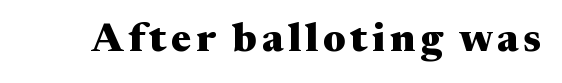
Q: Is the text bold? A: Yes.
Q: Is the text italic (slanted)? A: No, it is upright.
Q: Is the typeface a serif or a sans-serif typeface? A: Serif.
Q: Is the text underlined? A: No.
Q: Width (condensed, normal, or wide)? A: Wide.
Q: Stroke contrast? A: Medium.
Q: x-height? A: Medium.
Q: Monospaced? A: No.
